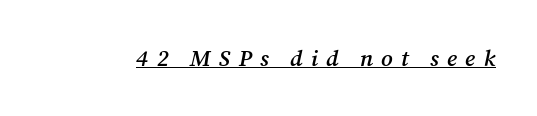
The image shows 23 px text type, italic (leaning right); set unusually wide letter spacing (+0.35 em), underlined.
